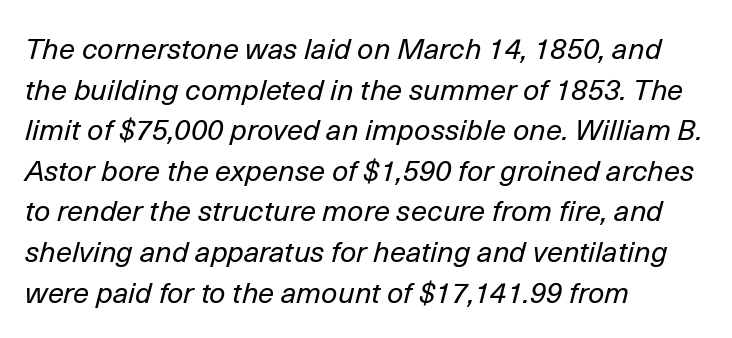
{"italic": "yes", "lean": "right", "slant_degrees": 14, "bold": "no", "weight": "regular", "width": "normal", "stroke_contrast": "low", "x_height": "medium", "monospaced": "no", "underline": "no", "align": "left", "line_spacing": "normal", "line_spacing_ratio": 1.4, "letter_spacing": "normal", "letter_spacing_em": 0.0, "glyph_px": 29}
